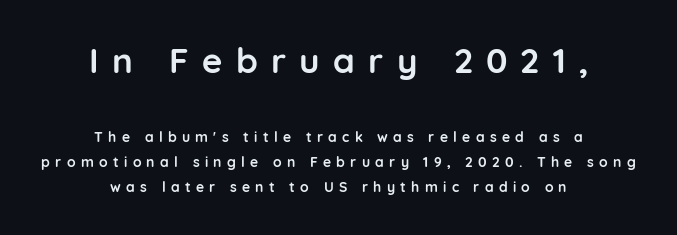
The horizontal fit of the characters is loose and conspicuously gappy. Note: no serifs on the glyphs. No word sits above an underline. The type sits square on the baseline with zero lean. Strong, thick strokes mark this as bold type.
